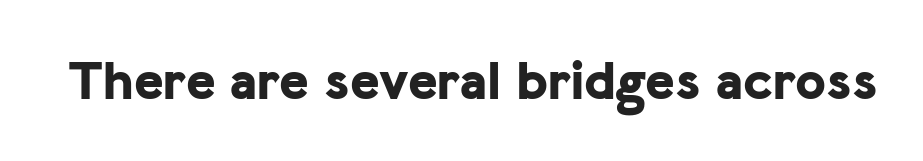
These lines carry a lot of weight — the face is fully bold. Plain, unruled lines of type. Spacing between characters is what you'd get straight out of the box. Style check: upright. These lines are rendered in a variable-pitch font. The typeface chosen for these lines omits serifs.
